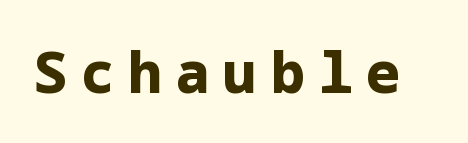
Q: Is the text bold? A: Yes.
Q: Is the text italic (slanted)? A: No, it is upright.
Q: Is the typeface a serif or a sans-serif typeface? A: Sans-serif.
Q: Is the text underlined? A: No.
Q: Is the spacing between letters normal or unusually wide? A: Unusually wide.
Q: Width (condensed, normal, or wide)? A: Normal.
Q: Stroke contrast? A: Low.
Q: x-height? A: Medium.
